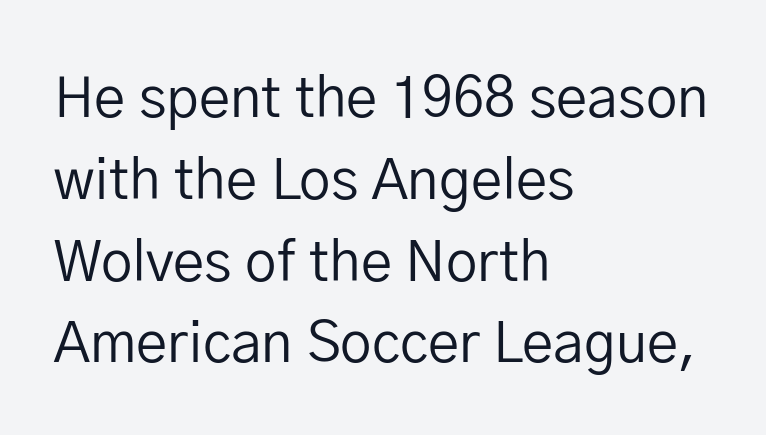
The image shows 56 px regular-weight sans-serif type, upright; set left-aligned, normal line spacing (1.46x), normal letter spacing, not underlined; low stroke contrast and a medium x-height.
